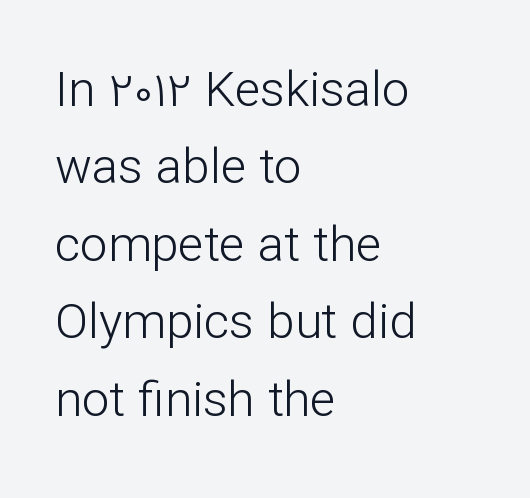
Q: Is the text bold? A: No.
Q: Is the text italic (slanted)? A: No, it is upright.
Q: Is the typeface a serif or a sans-serif typeface? A: Sans-serif.
Q: Is the text underlined? A: No.
Q: How is the paragraph aligned? A: Left-aligned.
Q: Is the spacing between letters normal or unusually wide? A: Normal.
Q: Is the spacing between lines tight, normal or loose? A: Normal.
Q: Width (condensed, normal, or wide)? A: Normal.
Q: Stroke contrast? A: Low.
Q: x-height? A: Medium.
Q: Monospaced? A: No.
